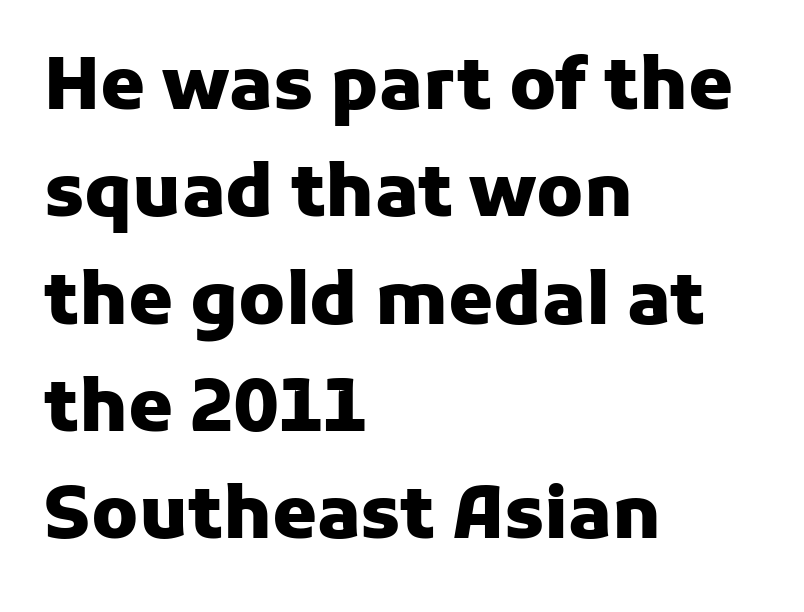
Notice how descenders clear the ascenders below comfortably — that's standard leading. This sample uses a sans-serif face. The space beneath each line is pristine and unruled. Honestly, the letter spacing is just normal — you wouldn't notice it. A typesetter would call this proportional, since set widths differ per character.
